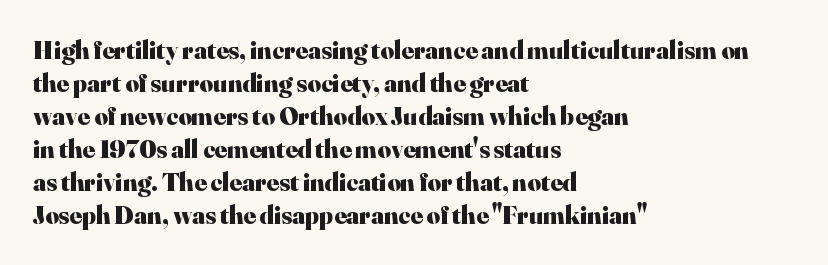
{"italic": "no", "bold": "yes", "underline": "no", "align": "left", "line_spacing": "normal", "line_spacing_ratio": 1.27, "letter_spacing": "normal", "letter_spacing_em": 0.0, "glyph_px": 26}
